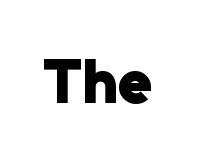
The image shows 63 px heavy sans-serif type, upright; set normal letter spacing, not underlined; low stroke contrast and a medium x-height.
